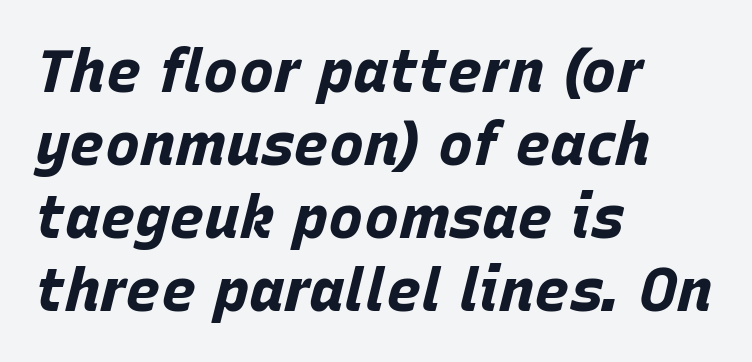
The image shows 59 px bold type, italic (leaning right); set left-aligned, line spacing 1.24x, normal letter spacing, not underlined; low stroke contrast and a large x-height.
